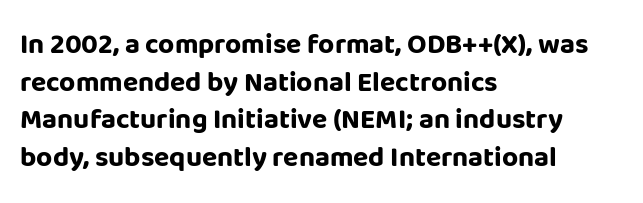
The image shows 28 px bold sans-serif type, upright; set left-aligned, normal line spacing (1.34x), normal letter spacing, not underlined; low stroke contrast and a large x-height.
